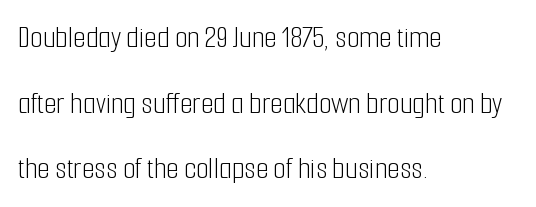
Q: Is the text bold? A: No.
Q: Is the text italic (slanted)? A: No, it is upright.
Q: Is the typeface a serif or a sans-serif typeface? A: Sans-serif.
Q: Is the text underlined? A: No.
Q: How is the paragraph aligned? A: Left-aligned.
Q: Is the spacing between letters normal or unusually wide? A: Normal.
Q: Is the spacing between lines tight, normal or loose? A: Loose.
Q: Width (condensed, normal, or wide)? A: Condensed.
Q: Stroke contrast? A: Low.
Q: x-height? A: Medium.
Q: Monospaced? A: No.
